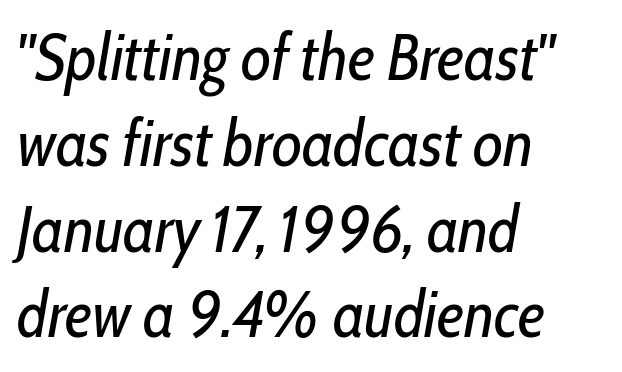
The image shows 65 px regular-weight, condensed type, italic (leaning right); set left-aligned, normal line spacing (1.32x), normal letter spacing, not underlined; low stroke contrast and a medium x-height.
